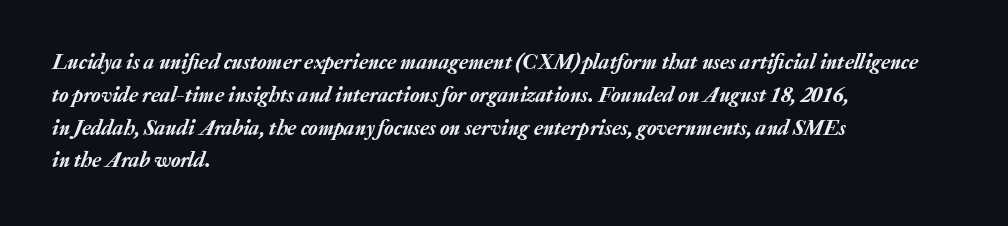
In terms of leading, this rendering sits right in the middle. The letters are slanted; this is an italic face. How are the letters spaced? Ordinarily, with no added tracking. All the whitespace from short lines collects on the right.
